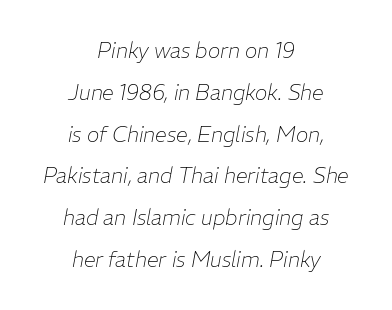
The image shows 21 px text type, italic (leaning right); set centered, loose line spacing (1.99x), normal letter spacing, not underlined.
